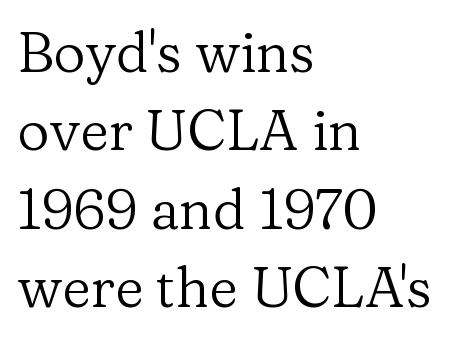
Q: Is the text bold? A: No.
Q: Is the text italic (slanted)? A: No, it is upright.
Q: Is the typeface a serif or a sans-serif typeface? A: Serif.
Q: Is the text underlined? A: No.
Q: How is the paragraph aligned? A: Left-aligned.
Q: Is the spacing between letters normal or unusually wide? A: Normal.
Q: Is the spacing between lines tight, normal or loose? A: Normal.
Q: Width (condensed, normal, or wide)? A: Normal.
Q: Stroke contrast? A: Low.
Q: x-height? A: Medium.
Q: Monospaced? A: No.
